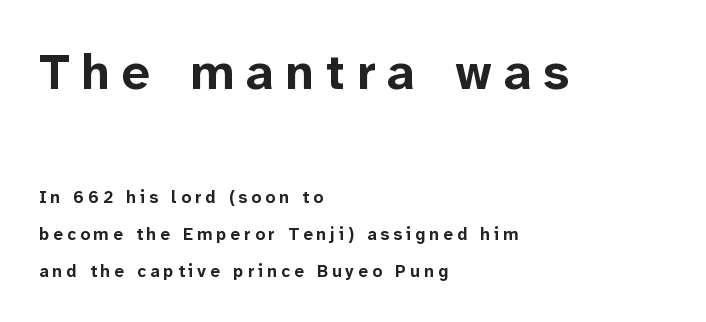
The image shows 50 px bold sans-serif type, upright; set left-aligned, loose line spacing (2.15x), unusually wide letter spacing (+0.24 em), not underlined; the first (top) block is 2.94x larger; low stroke contrast and a medium x-height.
